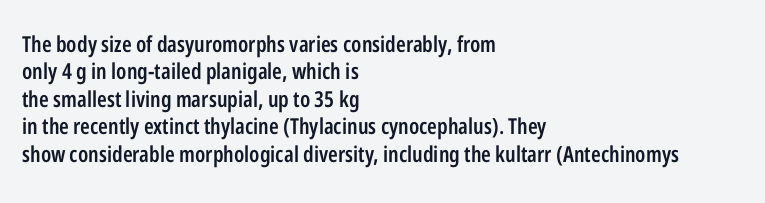
Horizontal bands of white between lines are of average thickness. The rendering keeps characters at their native spacing. The rendering anchors every line to the left-hand side. The type sits square on the baseline with zero lean.
